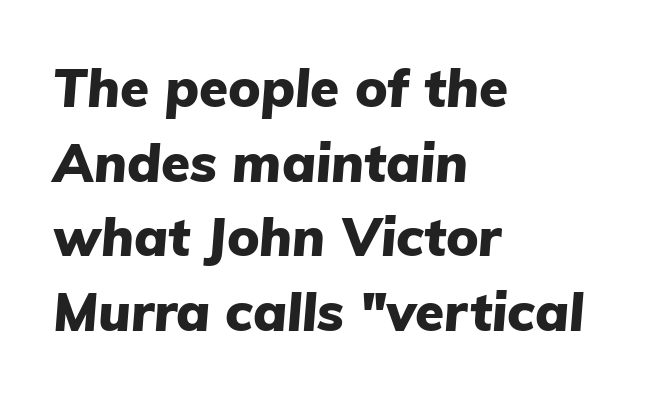
{"italic": "yes", "lean": "right", "slant_degrees": 5, "bold": "yes", "weight": "heavy", "width": "normal", "stroke_contrast": "low", "x_height": "medium", "monospaced": "no", "underline": "no", "align": "left", "line_spacing": "normal", "line_spacing_ratio": 1.41, "letter_spacing": "normal", "letter_spacing_em": 0.0, "glyph_px": 53}
